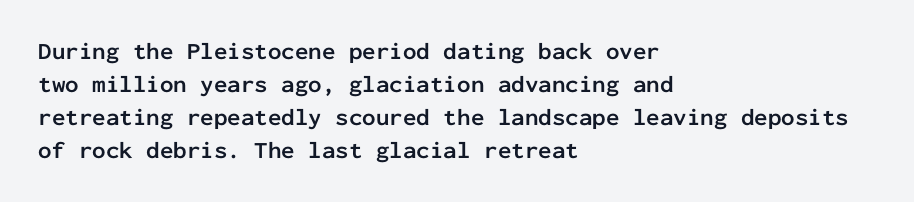
These lines keep a tight, regular rhythm from letter to letter. Heavy-handed strokes throughout: this text is bold. A normal amount of white space separates one row of letters from the next. The font's upright variant was chosen for this text. The string is rendered with underlining switched off. Which margin do the lines hug? The left one — the right edge is uneven.
